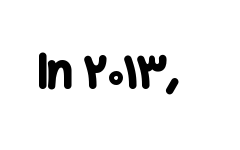
{"serif": "no", "italic": "no", "bold": "yes", "weight": "bold", "width": "normal", "stroke_contrast": "low", "x_height": "medium", "monospaced": "no", "underline": "no", "letter_spacing": "normal", "letter_spacing_em": 0.0, "glyph_px": 45}
